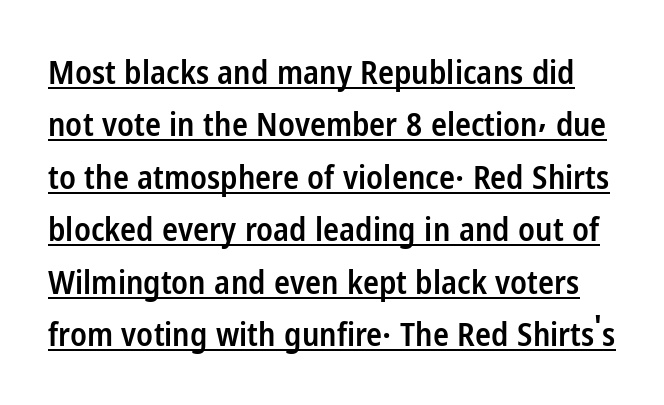
The image shows 33 px semibold, condensed sans-serif type, upright; set normal line spacing (1.59x), normal letter spacing, underlined; low stroke contrast and a medium x-height.
